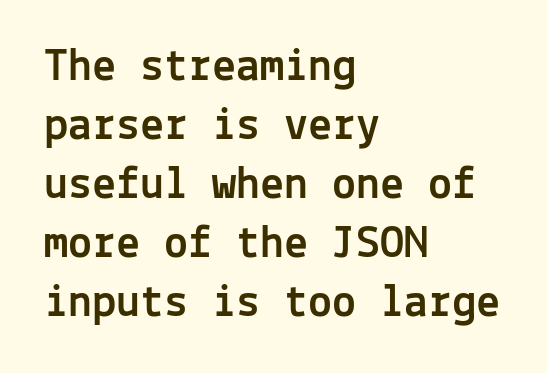
Q: Is the text italic (slanted)? A: No, it is upright.
Q: Is the typeface a serif or a sans-serif typeface? A: Sans-serif.
Q: Is the text underlined? A: No.
Q: How is the paragraph aligned? A: Left-aligned.
Q: Is the spacing between letters normal or unusually wide? A: Normal.
Q: Width (condensed, normal, or wide)? A: Normal.
Q: x-height? A: Medium.
Q: Monospaced? A: Yes.
